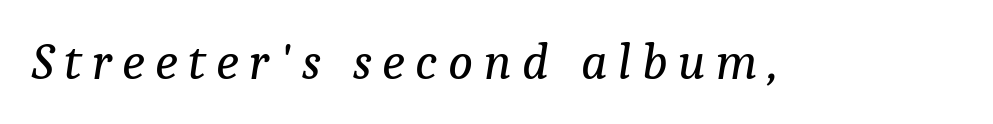
Q: Is the text bold? A: No.
Q: Is the text italic (slanted)? A: Yes, it leans right by about 9 degrees.
Q: Is the typeface a serif or a sans-serif typeface? A: Serif.
Q: Is the text underlined? A: No.
Q: Is the spacing between letters normal or unusually wide? A: Unusually wide.
Q: Width (condensed, normal, or wide)? A: Normal.
Q: Stroke contrast? A: Low.
Q: x-height? A: Medium.
Q: Monospaced? A: No.
